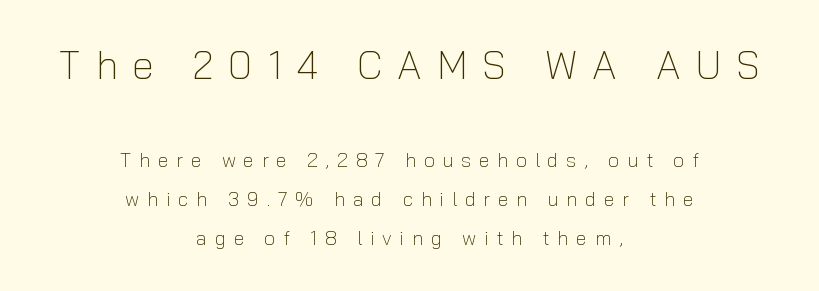
{"serif": "no", "italic": "no", "bold": "no", "weight": "light", "width": "normal", "stroke_contrast": "low", "x_height": "medium", "monospaced": "no", "underline": "no", "align": "center", "line_spacing": "loose", "line_spacing_ratio": 1.95, "letter_spacing": "wide", "letter_spacing_em": 0.38, "larger_block": "first", "size_ratio": 1.95, "glyph_px": 39}
